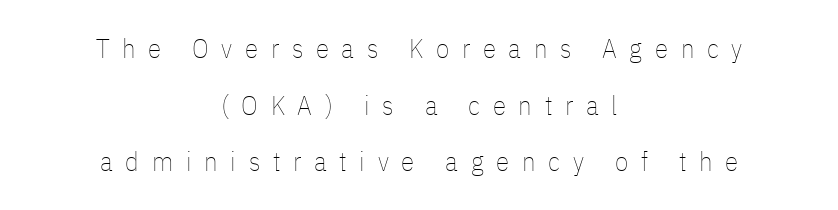
The image shows 27 px text type, upright; set centered, loose line spacing (2.1x), unusually wide letter spacing (+0.47 em), not underlined.
